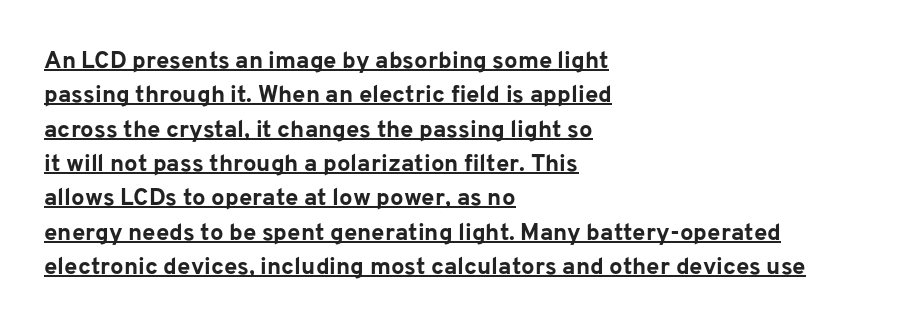
The image shows 24 px bold type, upright; set left-aligned, normal line spacing (1.43x), normal letter spacing, underlined.
